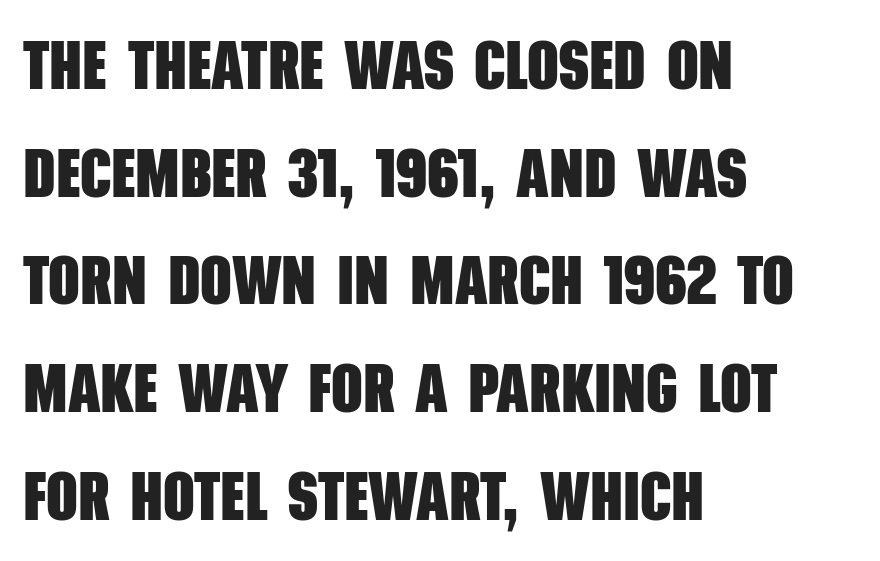
Q: Is the text bold? A: Yes.
Q: Is the typeface a serif or a sans-serif typeface? A: Sans-serif.
Q: Is the text underlined? A: No.
Q: How is the paragraph aligned? A: Left-aligned.
Q: Is the spacing between letters normal or unusually wide? A: Normal.
Q: Is the spacing between lines tight, normal or loose? A: Normal.
Q: Width (condensed, normal, or wide)? A: Condensed.
Q: Stroke contrast? A: Low.
Q: x-height? A: Large.
Q: Monospaced? A: No.
